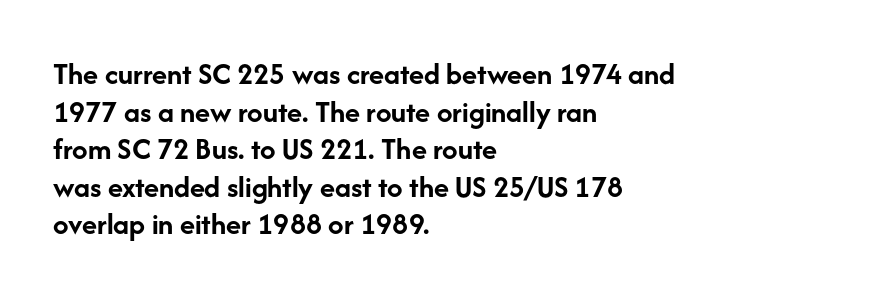
Q: Is the text bold? A: Yes.
Q: Is the text italic (slanted)? A: No, it is upright.
Q: Is the typeface a serif or a sans-serif typeface? A: Sans-serif.
Q: Is the text underlined? A: No.
Q: How is the paragraph aligned? A: Left-aligned.
Q: Is the spacing between letters normal or unusually wide? A: Normal.
Q: Width (condensed, normal, or wide)? A: Normal.
Q: Stroke contrast? A: Low.
Q: x-height? A: Medium.
Q: Monospaced? A: No.
